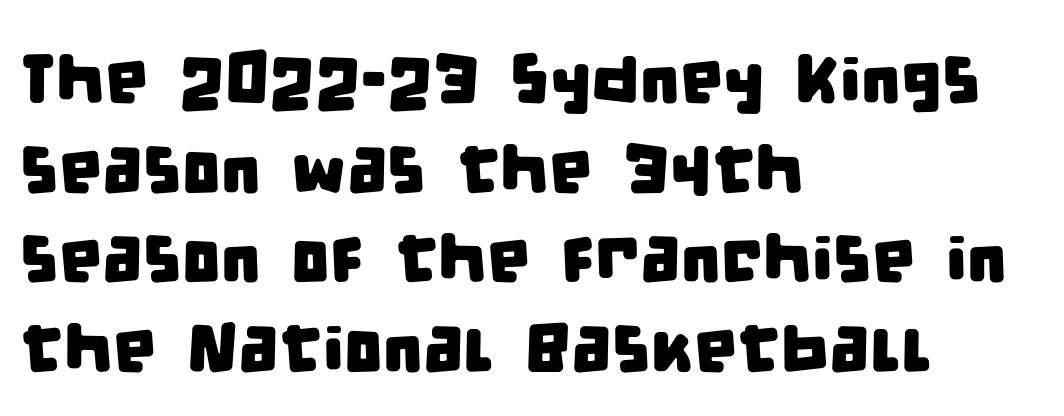
The passage shown is not underscored anywhere. The space between consecutive lines is moderate. Reading down the block, your eye returns to a fixed left position each line. Serif or sans? Sans — the stroke terminals are bare.
